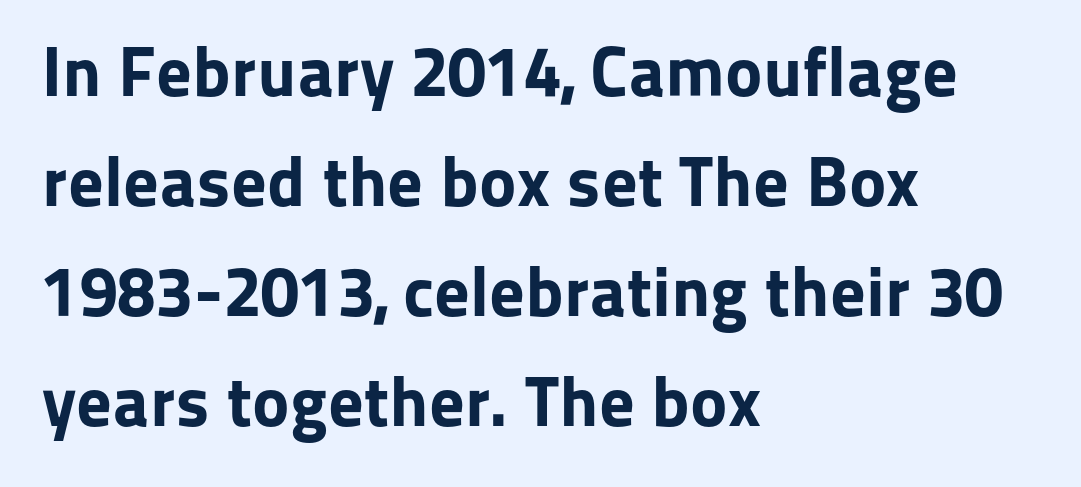
{"serif": "no", "italic": "no", "bold": "yes", "weight": "bold", "width": "normal", "stroke_contrast": "low", "x_height": "medium", "monospaced": "no", "underline": "no", "align": "left", "line_spacing": "normal", "line_spacing_ratio": 1.55, "letter_spacing": "normal", "letter_spacing_em": 0.0, "glyph_px": 71}
